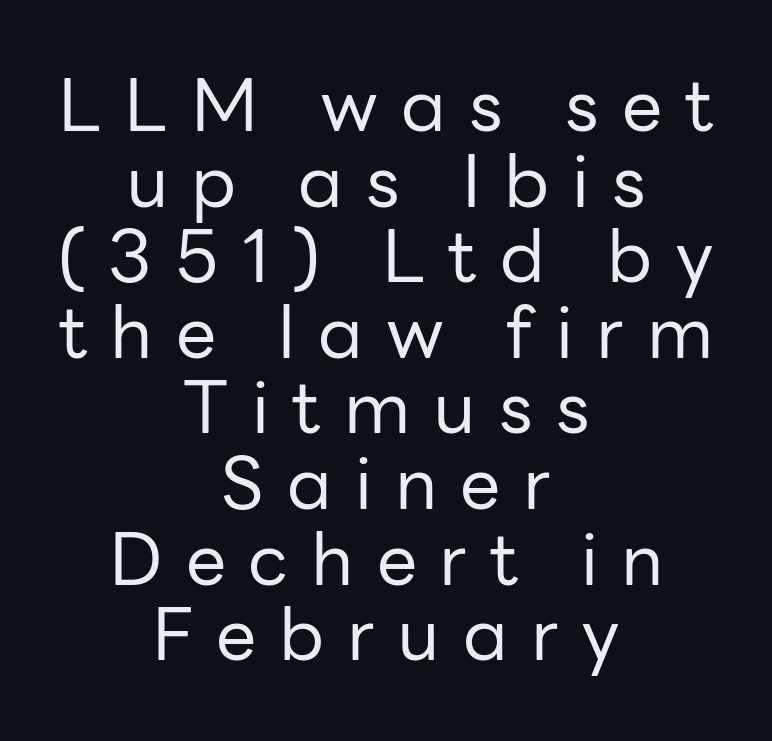
The image shows 72 px regular-weight sans-serif type, upright; set centered, tight line spacing (1.05x), unusually wide letter spacing (+0.32 em), not underlined; low stroke contrast and a medium x-height.
